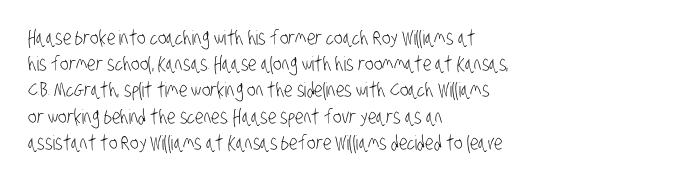
{"bold": "no", "underline": "no", "align": "left", "line_spacing": "normal", "line_spacing_ratio": 1.31, "letter_spacing": "normal", "letter_spacing_em": 0.0, "glyph_px": 20}
